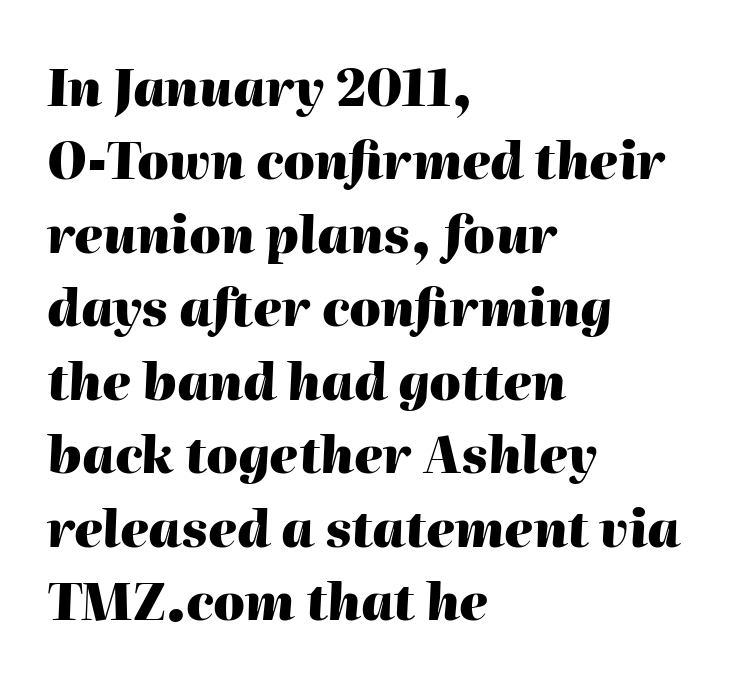
{"italic": "yes", "lean": "right", "slant_degrees": 2, "bold": "yes", "weight": "heavy", "width": "normal", "stroke_contrast": "high", "x_height": "medium", "monospaced": "no", "underline": "no", "align": "left", "line_spacing": "normal", "line_spacing_ratio": 1.47, "letter_spacing": "normal", "letter_spacing_em": 0.0, "glyph_px": 50}
